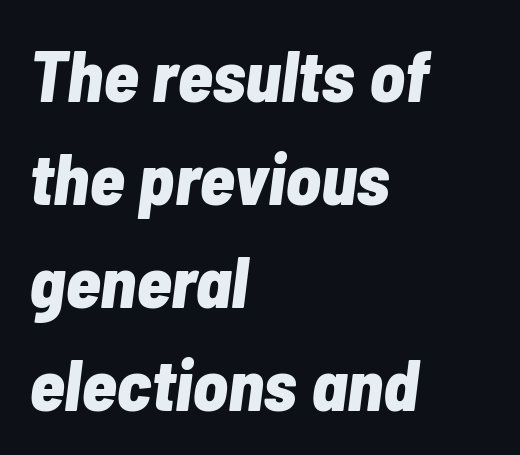
Typeset ragged right — the left edge is the straight one. Designer's note — italics engaged. Character widths vary here, with narrow letters taking less room than wide ones. Honestly, the row spacing looks completely unremarkable.
